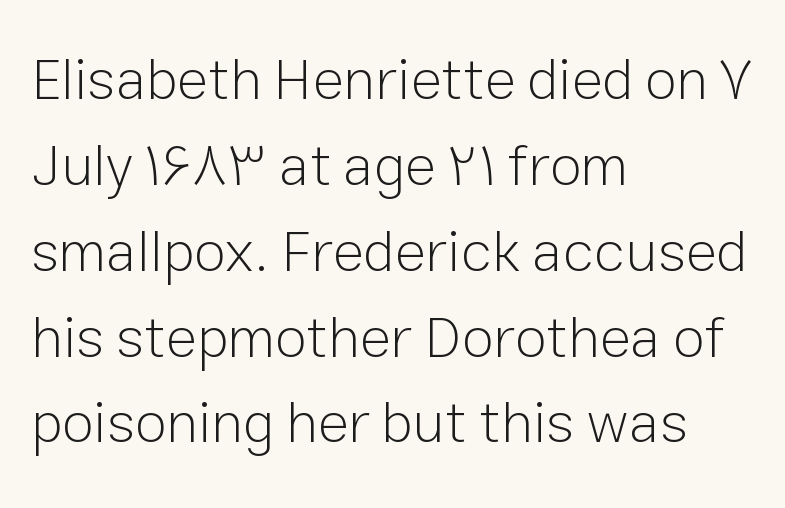
The font family rendered here belongs to the sans-serif group. Words appear dense and cohesive because spacing is normal. This sample uses an upright cut, with every glyph sitting square on the baseline. The letterforms sit at book weight or below. Each row of text sits above clean, open space.
